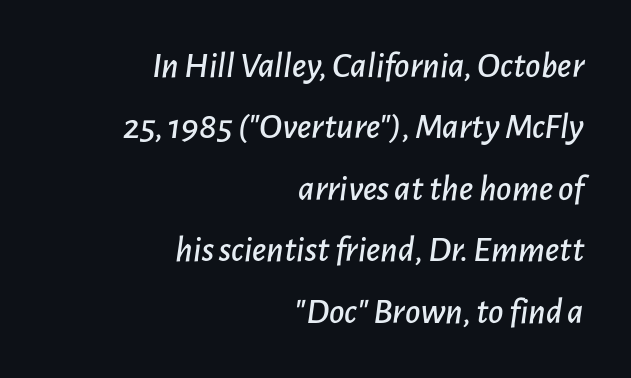
Is the letter spacing exaggerated? No — it looks like the ordinary default. Letters rest on an invisible, unmarked baseline. Short and long lines alike share a common ending point at right. Emphasis-style slanted type is in use. Each letter keeps its own natural width here, so spacing adapts to shape. Baseline-to-baseline distance is the conventional proportion of letter height.
